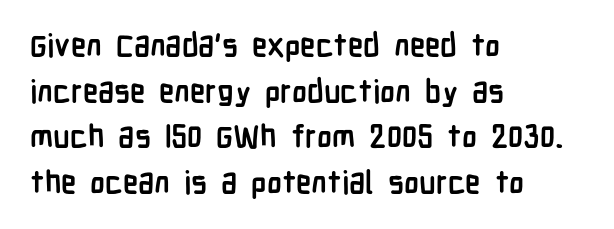
Plenty of ink on the page — the face is bold. The letters advance in unequal steps, a hallmark of proportional type. No word sits above an underline. Observe the ordinary spacing: letters are neighbours, not strangers. The vertical gap from one line to the next is medium. Every stem runs plumb, perpendicular to the baseline.
